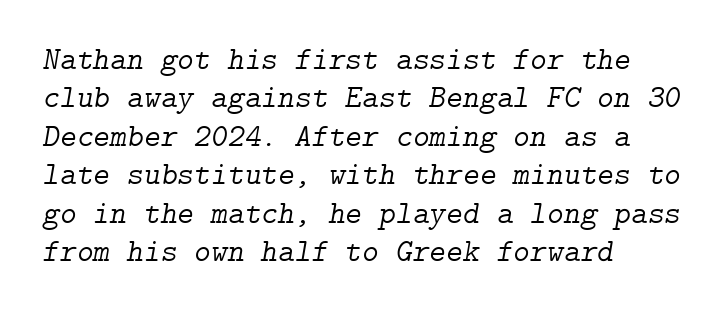
Q: Is the text bold? A: No.
Q: Is the text italic (slanted)? A: Yes, it leans right by about 9 degrees.
Q: Is the typeface a serif or a sans-serif typeface? A: Serif.
Q: Is the text underlined? A: No.
Q: How is the paragraph aligned? A: Left-aligned.
Q: Is the spacing between letters normal or unusually wide? A: Normal.
Q: Width (condensed, normal, or wide)? A: Normal.
Q: Stroke contrast? A: Low.
Q: x-height? A: Medium.
